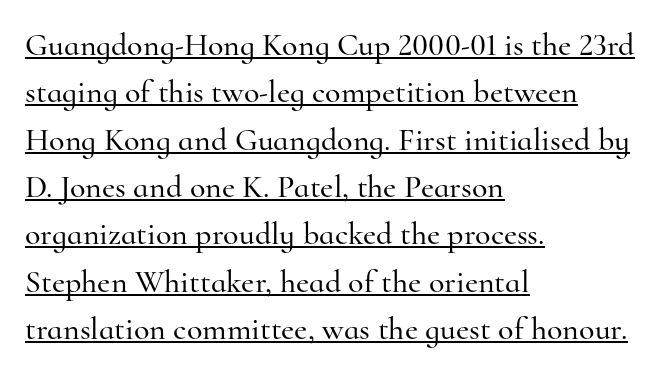
This sample has the flowing, uneven cadence of proportional lettering. Quick note: underline on. Here the glyphs are tracked normally, forming tight word shapes. Is this a sans? No — the strokes have serifs.
